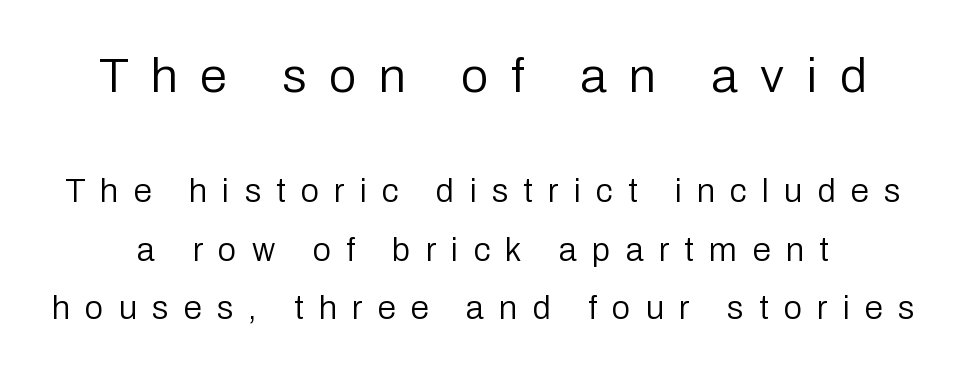
The text was rendered using a sans face with plain stroke endings. Varying glyph widths throughout — classic text-font behaviour. Posture: upright roman. Between one letter and the next there's a generous, obvious gap.
